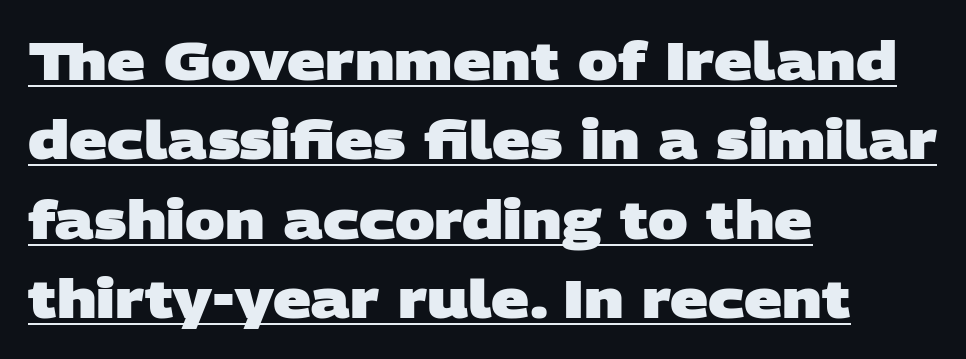
The image shows 53 px heavy, wide sans-serif type; set left-aligned, normal line spacing (1.5x), normal letter spacing, underlined; low stroke contrast and a large x-height.
